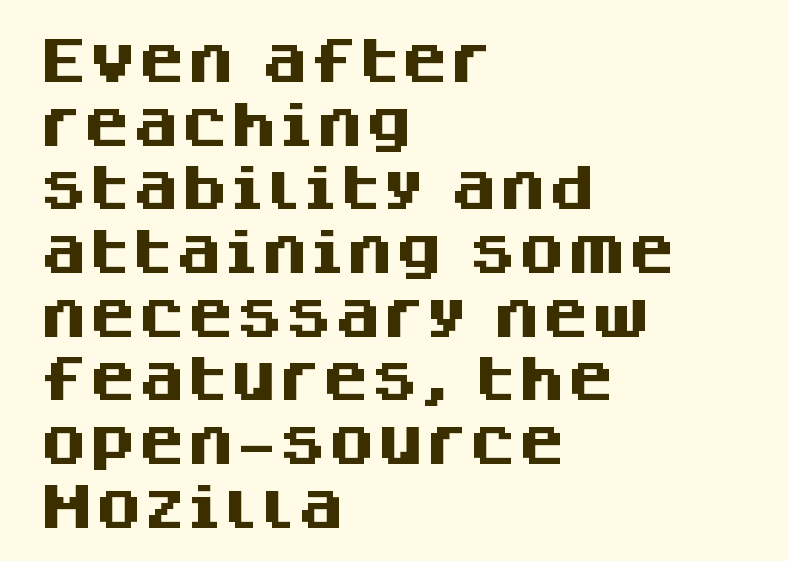
The passage shown is typeset with a sans-serif family. Vertically, the passage feels balanced, rows spaced as you'd expect. Every letter is thick-stroked: bold, no question. Honestly, the letter spacing is just normal — you wouldn't notice it. Each letter keeps its own natural width here, so spacing adapts to shape. The font's upright variant was chosen for this text.
